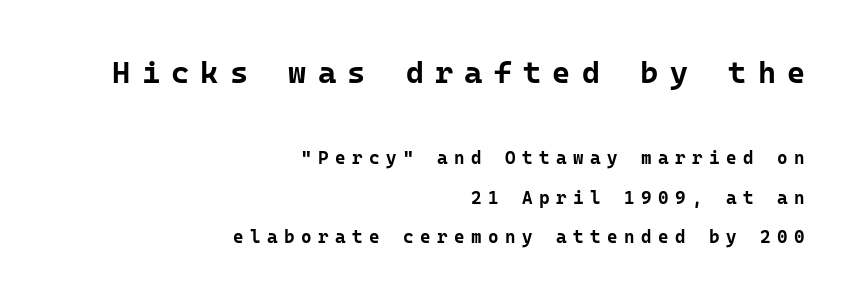
{"serif": "no", "italic": "no", "bold": "yes", "weight": "bold", "width": "normal", "stroke_contrast": "low", "x_height": "medium", "monospaced": "yes", "underline": "no", "align": "right", "line_spacing": "loose", "line_spacing_ratio": 2.2, "letter_spacing": "wide", "letter_spacing_em": 0.36, "larger_block": "first", "size_ratio": 1.72, "glyph_px": 31}
